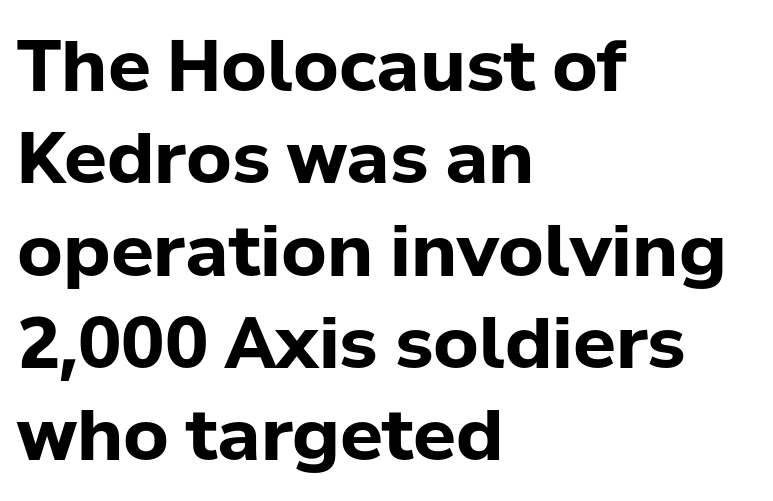
{"serif": "no", "italic": "no", "bold": "yes", "weight": "bold", "width": "normal", "stroke_contrast": "low", "x_height": "medium", "monospaced": "no", "underline": "no", "align": "left", "line_spacing": "normal", "line_spacing_ratio": 1.3, "letter_spacing": "normal", "letter_spacing_em": 0.0, "glyph_px": 71}
